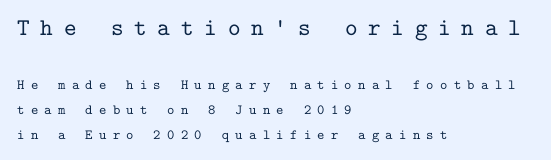
Nobody drew a line under any word here. A typesetter would mark this as roman, not italic. Notice how the passage keeps a crisp vertical edge on the left only. Whoever set this made the first block the dominant, larger element.
